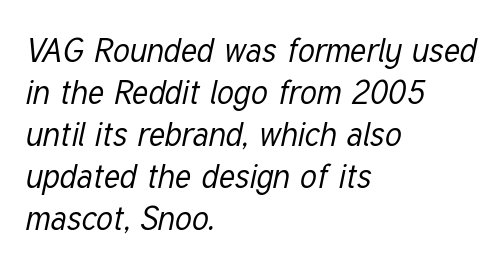
The image shows 33 px regular-weight, condensed type, italic (leaning right); set left-aligned, normal line spacing (1.27x), normal letter spacing, not underlined; low stroke contrast and a medium x-height.
